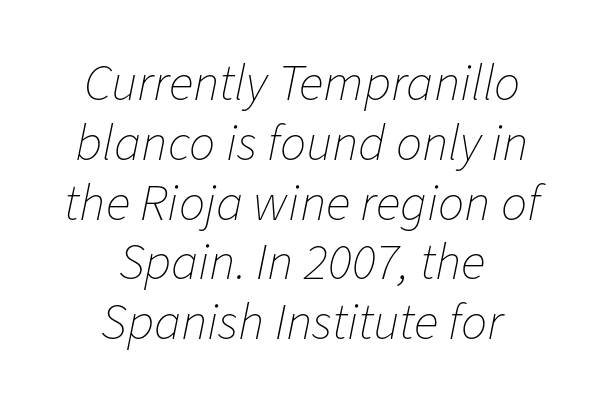
The space beneath each line is pristine and unruled. Nobody touched the tracking dial on this one. Neither beginnings nor endings align; midpoints do. When letters slant like this, we call the style italic. The typeface has the unassuming heft of standard copy or less.
